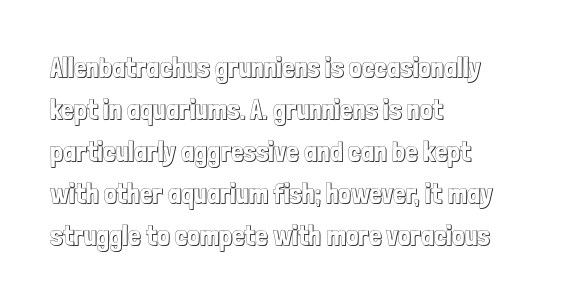
Proportional: the letters do not fall into vertical columns. Notice how descenders clear the ascenders below comfortably — that's standard leading. Honestly, the letter spacing is just normal — you wouldn't notice it. Only glyphs here, with clear space below each row. When letters stand straight like this, we call the style roman or upright.
